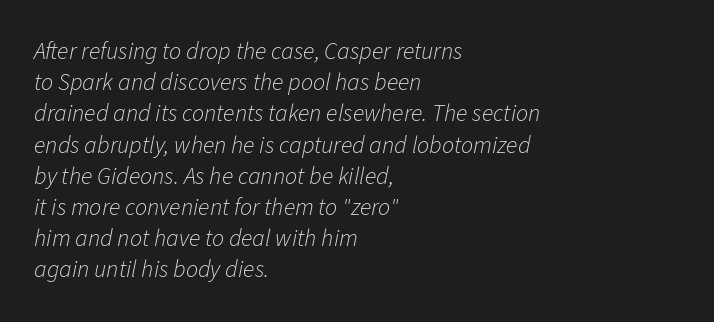
The image shows 24 px text type, italic (leaning right); set left-aligned, normal line spacing (1.3x), normal letter spacing, not underlined.
